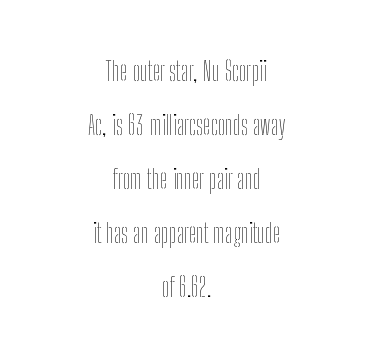
{"italic": "no", "bold": "no", "underline": "no", "align": "center", "line_spacing": "loose", "line_spacing_ratio": 2.0, "letter_spacing": "normal", "letter_spacing_em": 0.0, "glyph_px": 27}
